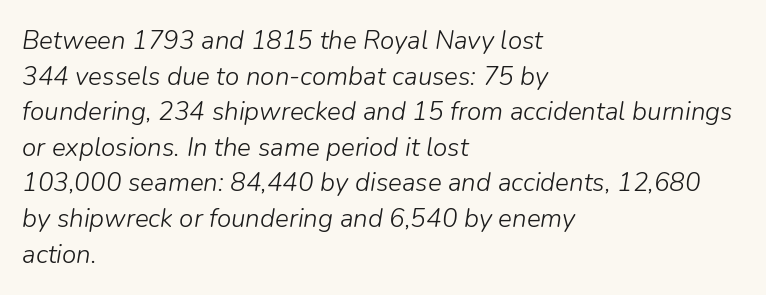
Q: Is the text bold? A: No.
Q: Is the text italic (slanted)? A: Yes, it leans right by about 9 degrees.
Q: Is the text underlined? A: No.
Q: How is the paragraph aligned? A: Left-aligned.
Q: Is the spacing between letters normal or unusually wide? A: Normal.
Q: Is the spacing between lines tight, normal or loose? A: Normal.
